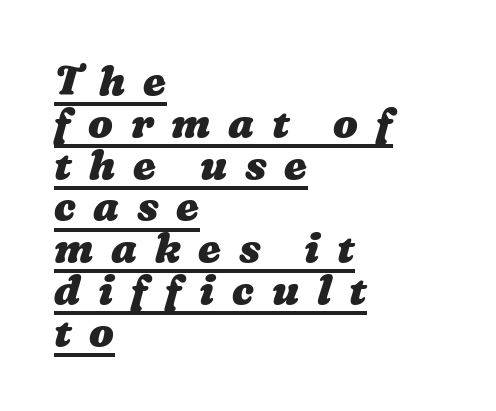
{"bold": "yes", "weight": "heavy", "width": "wide", "stroke_contrast": "medium", "x_height": "medium", "monospaced": "no", "underline": "yes", "align": "left", "line_spacing": "tight", "line_spacing_ratio": 1.02, "letter_spacing": "wide", "letter_spacing_em": 0.43, "glyph_px": 41}
